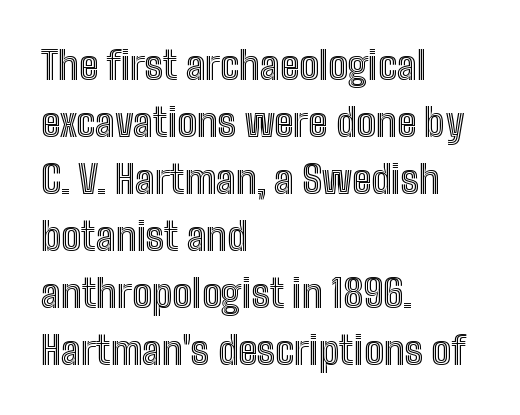
Bare-footed words on every line. The rendering uses a moderate line-height, typical for paragraphs. Characters follow at the spacing the type designer built in. The compositor pushed each line to the left boundary.
